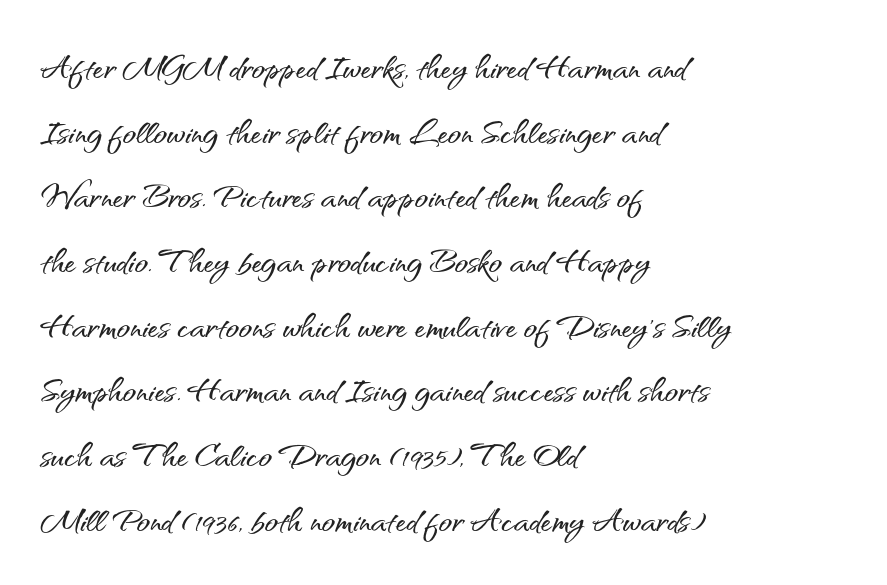
Q: Is the text italic (slanted)? A: Yes.
Q: Is the typeface a serif or a sans-serif typeface? A: Sans-serif.
Q: Is the text underlined? A: No.
Q: How is the paragraph aligned? A: Left-aligned.
Q: Is the spacing between letters normal or unusually wide? A: Normal.
Q: Is the spacing between lines tight, normal or loose? A: Normal.
Q: Width (condensed, normal, or wide)? A: Normal.
Q: Stroke contrast? A: Medium.
Q: x-height? A: Small.
Q: Monospaced? A: No.
